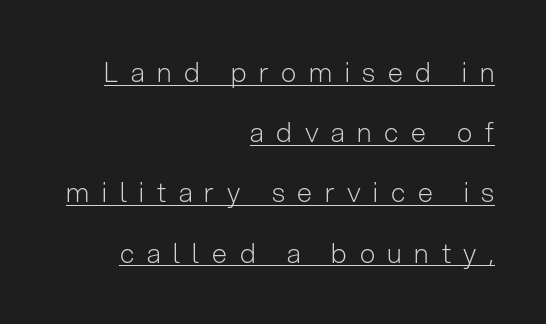
This rendering uses right alignment, leaving the left contour irregular. The string is rendered with underlining switched on. Italic? Not at all — the glyphs are vertical. The block of text is sparse from top to bottom, with ample space between rows.
